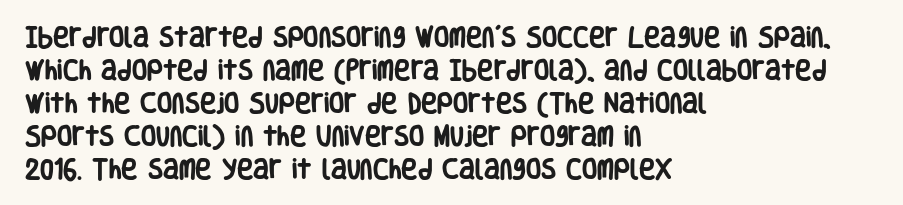
{"italic": "no", "bold": "yes", "underline": "no", "align": "left", "line_spacing": "normal", "line_spacing_ratio": 1.5, "letter_spacing": "normal", "letter_spacing_em": 0.0, "glyph_px": 22}
